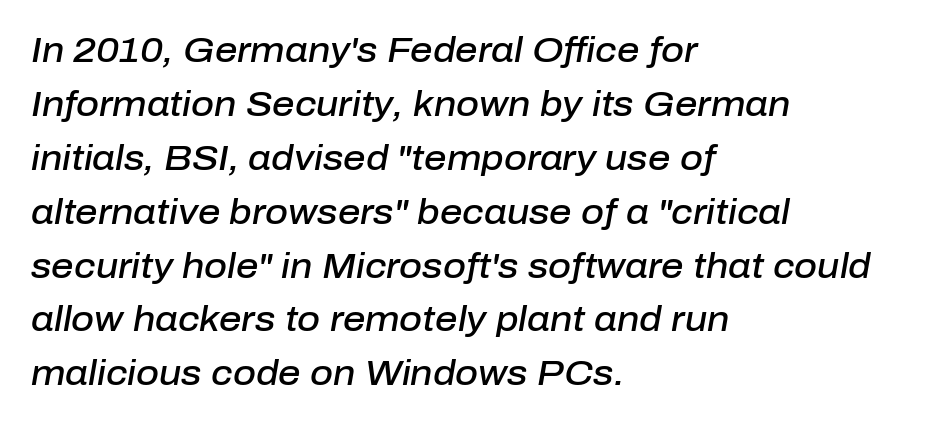
{"italic": "yes", "lean": "right", "slant_degrees": 10, "bold": "semi", "weight": "semibold", "width": "normal", "stroke_contrast": "low", "x_height": "medium", "monospaced": "no", "underline": "no", "align": "left", "line_spacing": "normal", "line_spacing_ratio": 1.54, "letter_spacing": "normal", "letter_spacing_em": 0.0, "glyph_px": 35}
